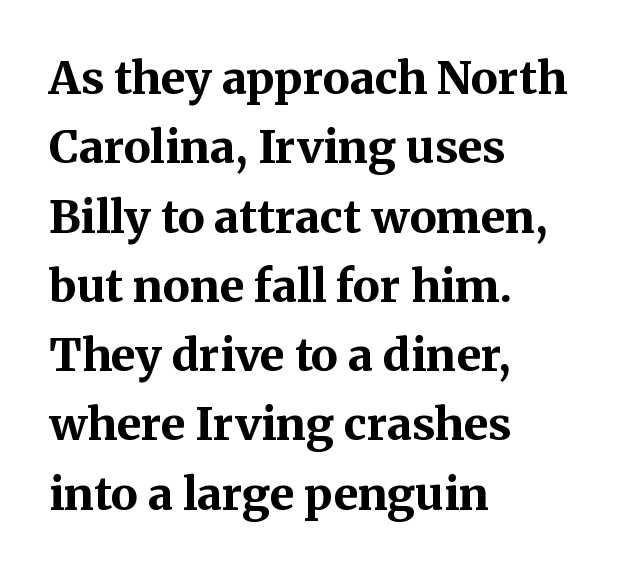
Q: Is the text bold? A: Yes.
Q: Is the text italic (slanted)? A: No, it is upright.
Q: Is the typeface a serif or a sans-serif typeface? A: Serif.
Q: Is the text underlined? A: No.
Q: How is the paragraph aligned? A: Left-aligned.
Q: Is the spacing between letters normal or unusually wide? A: Normal.
Q: Is the spacing between lines tight, normal or loose? A: Normal.
Q: Width (condensed, normal, or wide)? A: Normal.
Q: Stroke contrast? A: Medium.
Q: x-height? A: Medium.
Q: Monospaced? A: No.
